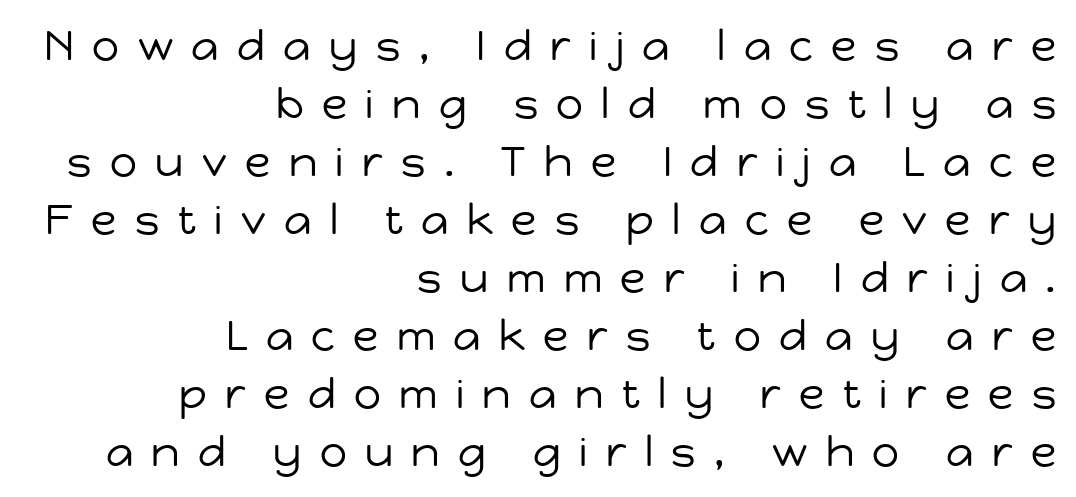
{"serif": "no", "italic": "no", "bold": "no", "weight": "regular", "width": "normal", "stroke_contrast": "low", "x_height": "medium", "monospaced": "no", "underline": "no", "align": "right", "line_spacing": "normal", "line_spacing_ratio": 1.38, "letter_spacing": "wide", "letter_spacing_em": 0.44, "glyph_px": 42}
